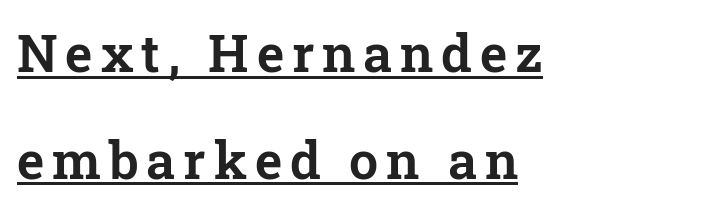
Nope, not italic — everything's standing straight. Decoration check: the copy is underlined. Airy leading. Layout note: lines flush left.
